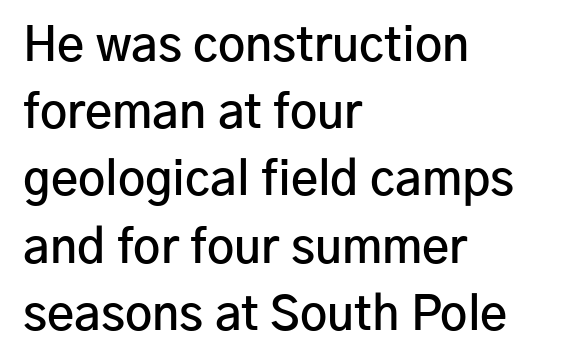
{"serif": "no", "italic": "no", "bold": "semi", "weight": "semibold", "width": "normal", "stroke_contrast": "low", "x_height": "medium", "monospaced": "no", "underline": "no", "align": "left", "line_spacing": "normal", "line_spacing_ratio": 1.43, "letter_spacing": "normal", "letter_spacing_em": 0.0, "glyph_px": 47}
